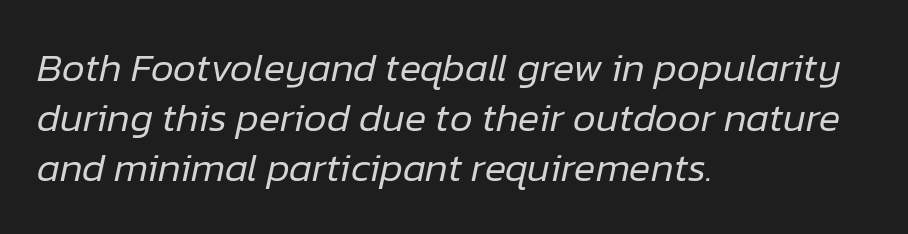
{"italic": "yes", "lean": "right", "slant_degrees": 12, "bold": "no", "weight": "regular", "width": "normal", "stroke_contrast": "low", "x_height": "medium", "monospaced": "no", "underline": "no", "align": "left", "line_spacing": "normal", "line_spacing_ratio": 1.25, "letter_spacing": "normal", "letter_spacing_em": 0.0, "glyph_px": 40}
